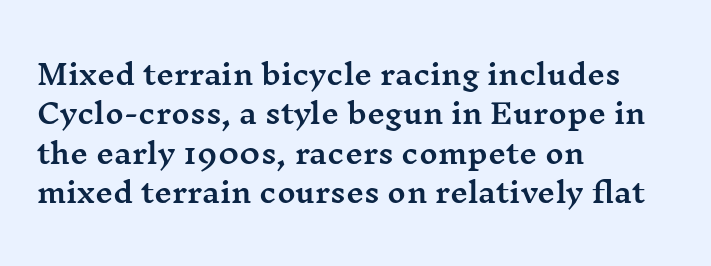
The image shows 28 px wide serif type, upright; set left-aligned, normal line spacing (1.41x), normal letter spacing, not underlined; medium stroke contrast and a medium x-height.
